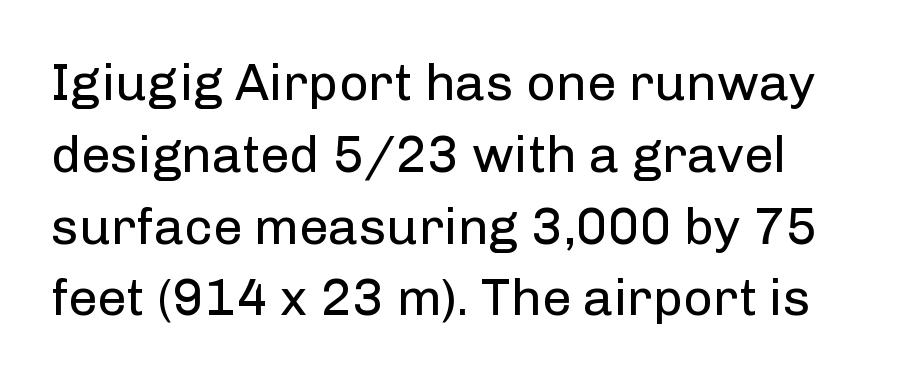
The rendering shows plain stroke endings on the letterforms — a sans-serif design. The typography opts for an upright posture over an oblique one. These lines sit exactly where default settings would place them. Check under the words: just untouched page.
